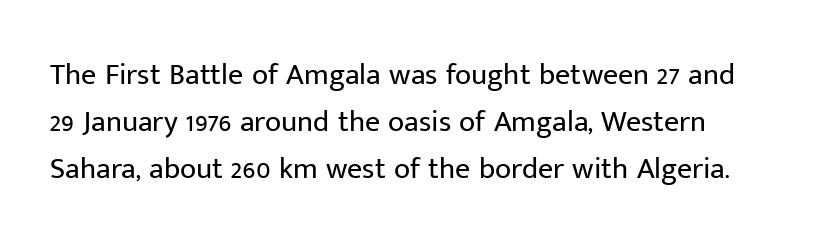
Q: Is the text bold? A: No.
Q: Is the text italic (slanted)? A: No, it is upright.
Q: Is the typeface a serif or a sans-serif typeface? A: Sans-serif.
Q: Is the text underlined? A: No.
Q: Is the spacing between letters normal or unusually wide? A: Normal.
Q: Is the spacing between lines tight, normal or loose? A: Normal.
Q: Width (condensed, normal, or wide)? A: Normal.
Q: Stroke contrast? A: Low.
Q: x-height? A: Medium.
Q: Monospaced? A: No.
